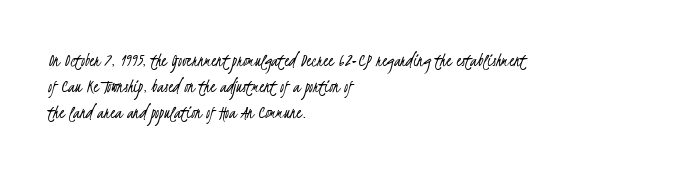
The image shows 20 px text type; set left-aligned, normal line spacing (1.29x), normal letter spacing, not underlined.
